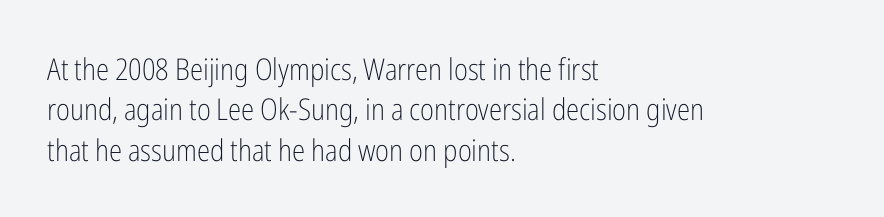
To sum up the face: it is a sans, with no serifs. Layout note: lines flush left. Quick note: interline space is typical. Character widths vary here, with narrow letters taking less room than wide ones. Students, note that the glyphs here touch the page at normal intervals.
